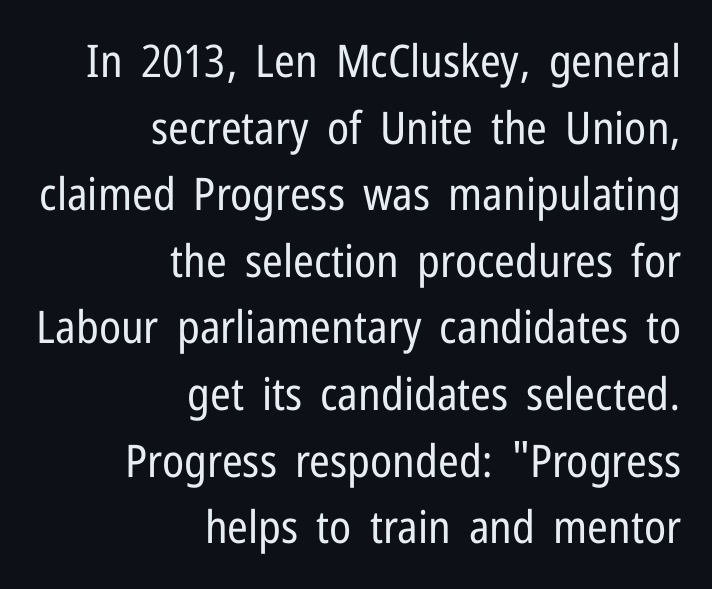
Unmarked baselines from the first word to the last. The space between consecutive lines is moderate. Unlike a traditional serif, this face leaves its strokes unadorned. Nobody touched the tracking dial on this one. The passage shown is typed in a proportional face where columns would drift. Each line ends at the same right margin while the left side varies.
